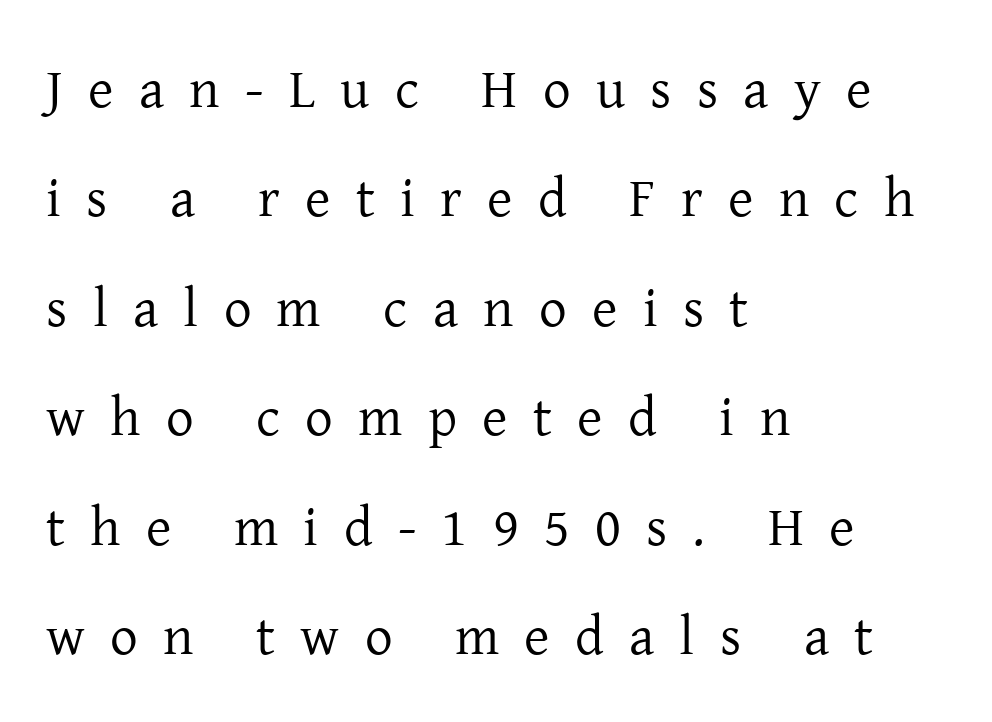
{"serif": "yes", "italic": "no", "bold": "no", "weight": "regular", "width": "normal", "stroke_contrast": "low", "x_height": "medium", "monospaced": "no", "underline": "no", "align": "left", "line_spacing": "loose", "line_spacing_ratio": 1.99, "letter_spacing": "wide", "letter_spacing_em": 0.46, "glyph_px": 55}
